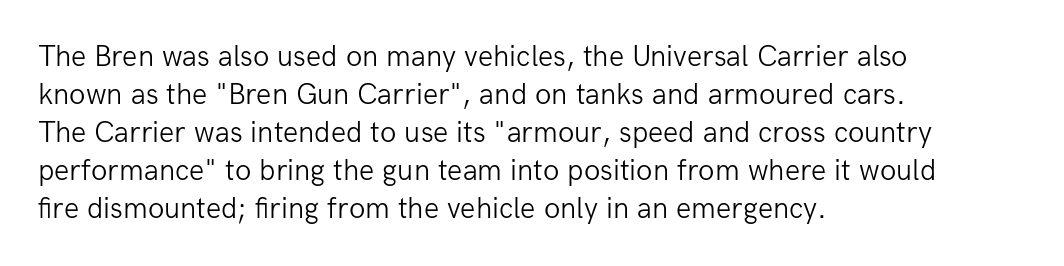
Q: Is the text bold? A: No.
Q: Is the text italic (slanted)? A: No, it is upright.
Q: Is the typeface a serif or a sans-serif typeface? A: Sans-serif.
Q: Is the text underlined? A: No.
Q: How is the paragraph aligned? A: Left-aligned.
Q: Is the spacing between letters normal or unusually wide? A: Normal.
Q: Is the spacing between lines tight, normal or loose? A: Normal.
Q: Width (condensed, normal, or wide)? A: Normal.
Q: Stroke contrast? A: Low.
Q: x-height? A: Medium.
Q: Monospaced? A: No.
